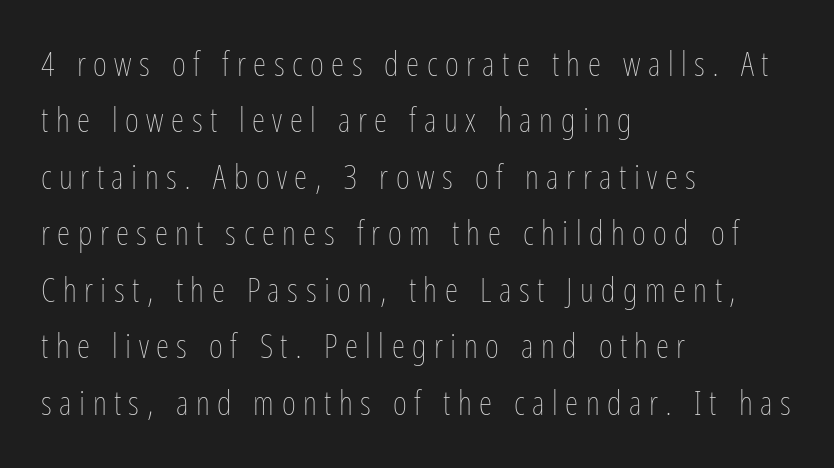
Q: Is the text bold? A: No.
Q: Is the text italic (slanted)? A: No, it is upright.
Q: Is the text underlined? A: No.
Q: How is the paragraph aligned? A: Left-aligned.
Q: Is the spacing between letters normal or unusually wide? A: Unusually wide.
Q: Is the spacing between lines tight, normal or loose? A: Normal.
Q: Width (condensed, normal, or wide)? A: Condensed.
Q: Stroke contrast? A: Low.
Q: x-height? A: Medium.
Q: Monospaced? A: No.
